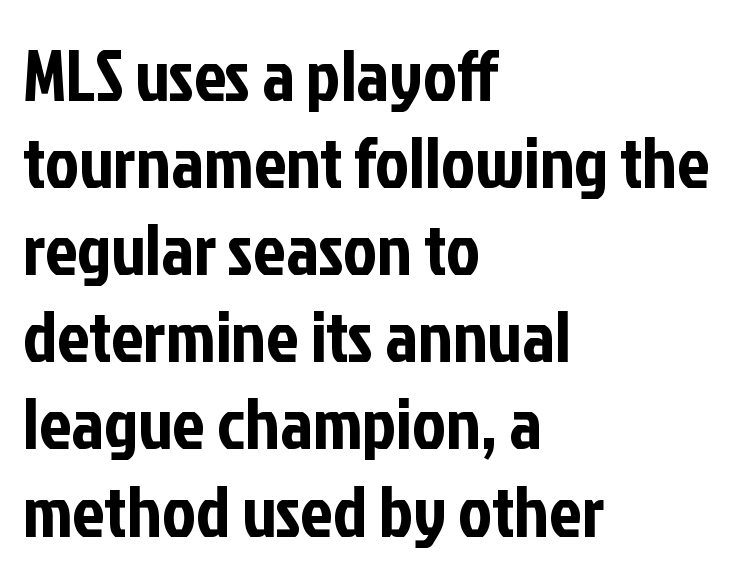
{"serif": "no", "italic": "no", "width": "condensed", "stroke_contrast": "low", "x_height": "medium", "monospaced": "no", "underline": "no", "align": "left", "line_spacing_ratio": 1.21, "letter_spacing": "normal", "letter_spacing_em": 0.0, "glyph_px": 72}
